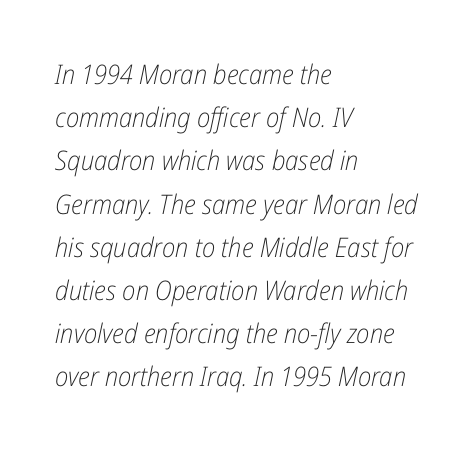
{"italic": "yes", "lean": "right", "slant_degrees": 12, "bold": "no", "underline": "no", "align": "left", "line_spacing": "normal", "line_spacing_ratio": 1.6, "letter_spacing": "normal", "letter_spacing_em": 0.0, "glyph_px": 27}
